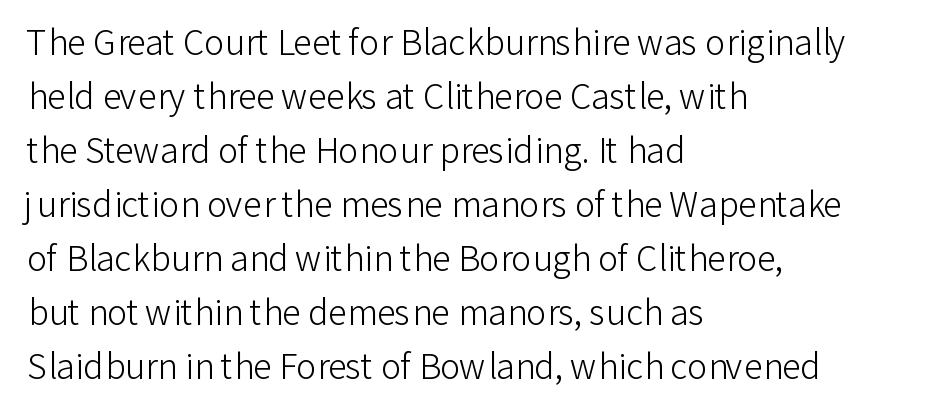
The image shows 34 px light sans-serif type, upright; set left-aligned, normal line spacing (1.59x), normal letter spacing, not underlined; low stroke contrast and a medium x-height.
